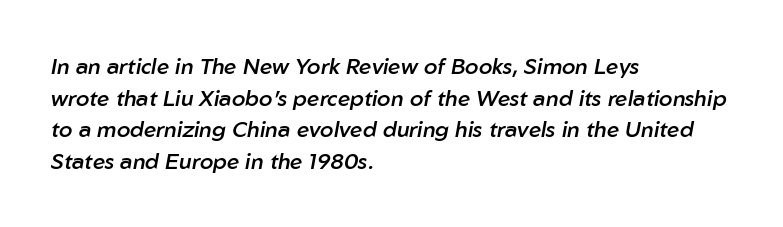
The image shows 22 px text type, italic (leaning right); set left-aligned, normal line spacing (1.44x), normal letter spacing, not underlined.
